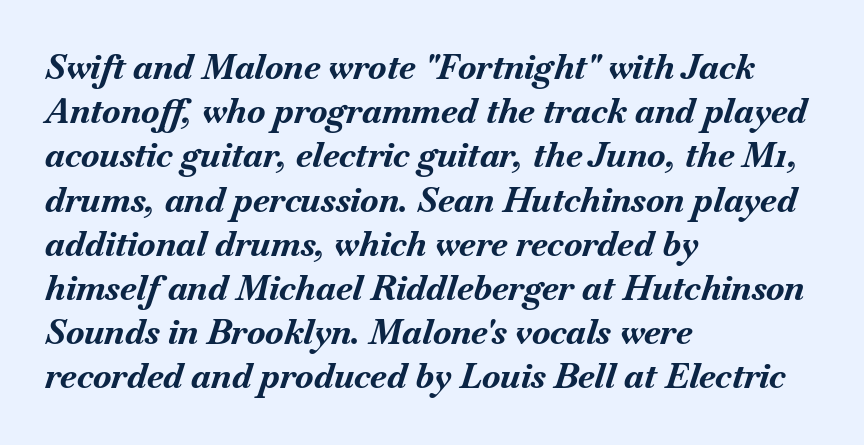
Q: Is the text bold? A: Yes.
Q: Is the text italic (slanted)? A: Yes, it leans right by about 18 degrees.
Q: Is the text underlined? A: No.
Q: How is the paragraph aligned? A: Left-aligned.
Q: Is the spacing between letters normal or unusually wide? A: Normal.
Q: Is the spacing between lines tight, normal or loose? A: Normal.
Q: Width (condensed, normal, or wide)? A: Normal.
Q: Stroke contrast? A: Medium.
Q: x-height? A: Small.
Q: Monospaced? A: No.
